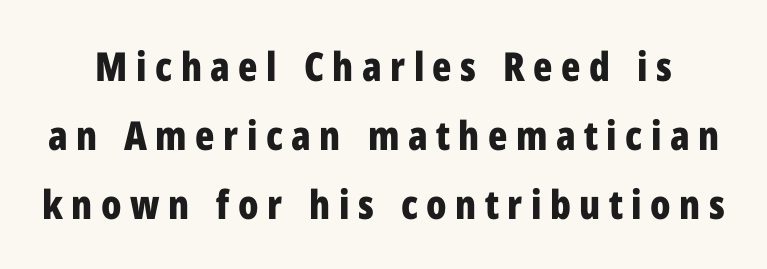
A bare baseline throughout the passage. The horizontal fit of the characters is loose and conspicuously gappy. Typesetter's note: full bold, strokes at maximum text heaviness. A sans-serif font was chosen for this passage.
